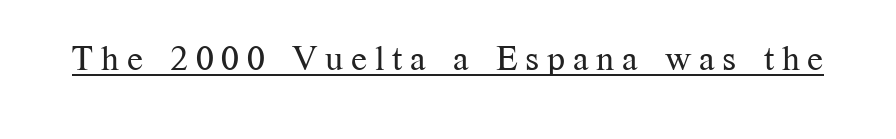
The image shows 35 px regular-weight serif type, upright; set unusually wide letter spacing (+0.22 em), underlined; medium stroke contrast and a medium x-height.
